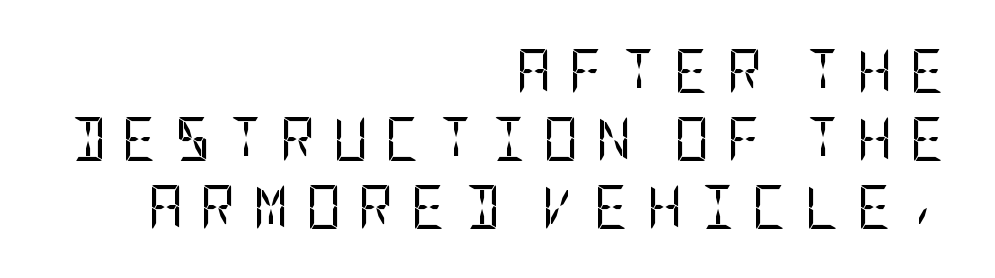
Glyph-to-glyph distance is far greater than everyday printed text. The type family on display is of the sans-serif kind. Posture: vertical. The passage shown is not underscored anywhere. This is not heavy type; no bold has been used. These lines are set flush right with a ragged left edge.
